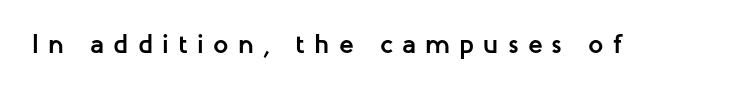
{"italic": "no", "bold": "yes", "underline": "no", "letter_spacing": "wide", "letter_spacing_em": 0.34, "glyph_px": 27}
